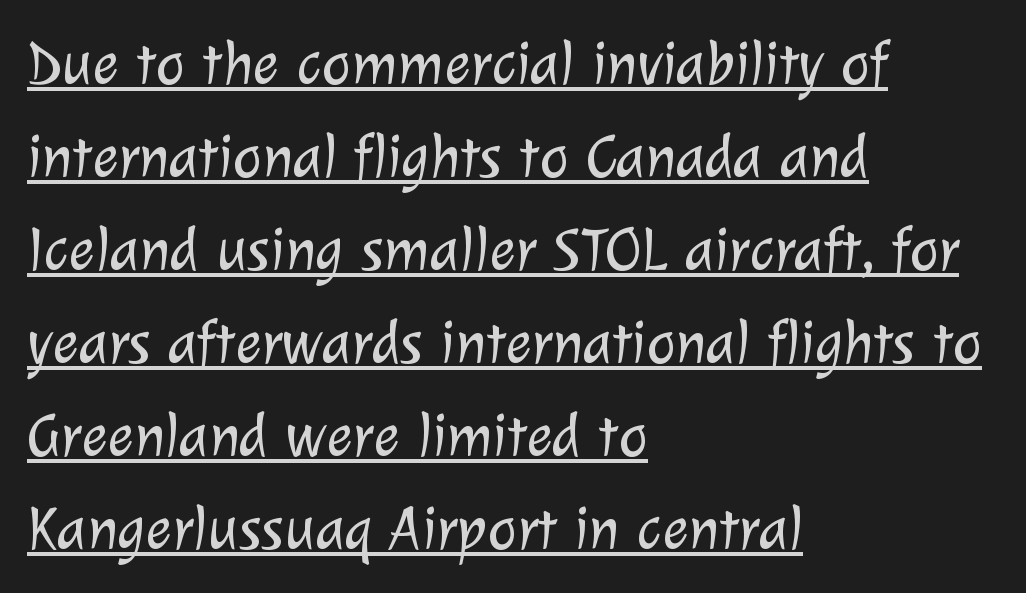
{"serif": "no", "bold": "no", "weight": "light", "width": "normal", "stroke_contrast": "low", "x_height": "medium", "monospaced": "no", "underline": "yes", "align": "left", "line_spacing": "normal", "line_spacing_ratio": 1.5, "letter_spacing": "normal", "letter_spacing_em": 0.0, "glyph_px": 62}
